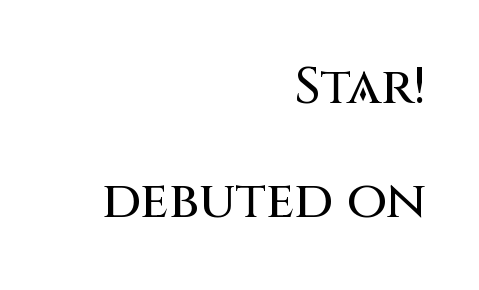
The rendering uses natural spacing where letterforms have individual widths. Layout note: lines flush right. Regarding serifs, this sample does without them. These lines were composed using upright roman letters. The specimen omits any rule beneath the text block's lines.
